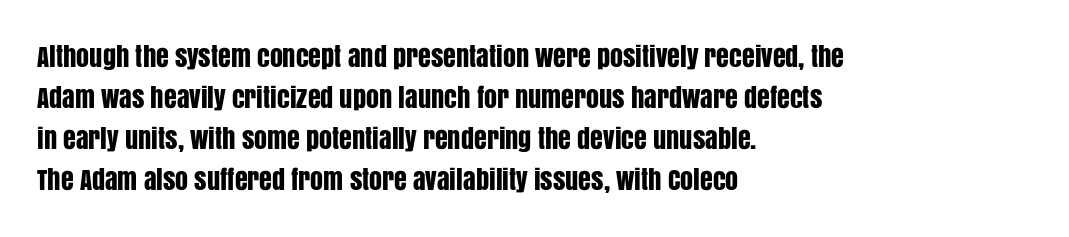
The image shows 26 px text type, upright; set left-aligned, normal line spacing (1.58x), normal letter spacing, not underlined.
